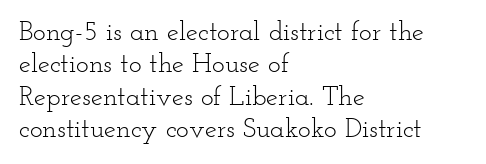
Q: Is the text bold? A: No.
Q: Is the text italic (slanted)? A: No, it is upright.
Q: Is the text underlined? A: No.
Q: How is the paragraph aligned? A: Left-aligned.
Q: Is the spacing between letters normal or unusually wide? A: Normal.
